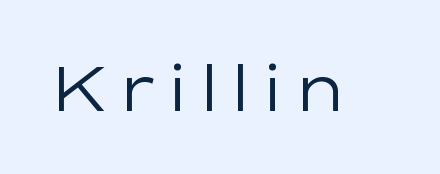
The image shows 64 px regular-weight, wide sans-serif type, upright; set normal letter spacing, not underlined; low stroke contrast and a medium x-height.
